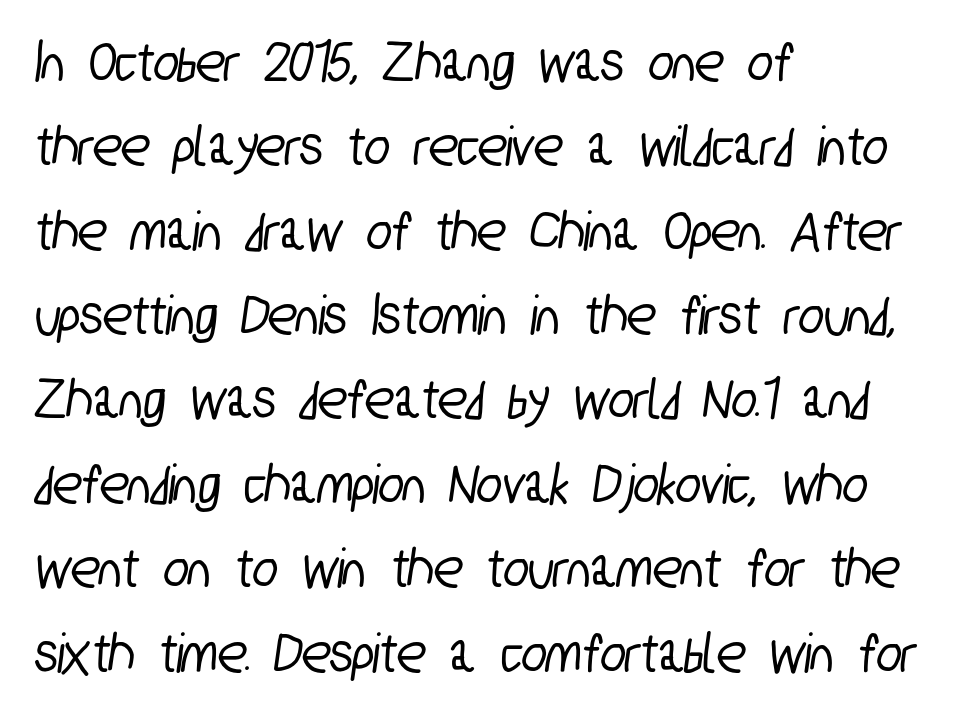
{"serif": "no", "width": "condensed", "stroke_contrast": "low", "x_height": "medium", "monospaced": "no", "underline": "no", "align": "left", "line_spacing": "normal", "line_spacing_ratio": 1.43, "letter_spacing": "normal", "letter_spacing_em": 0.0, "glyph_px": 59}
